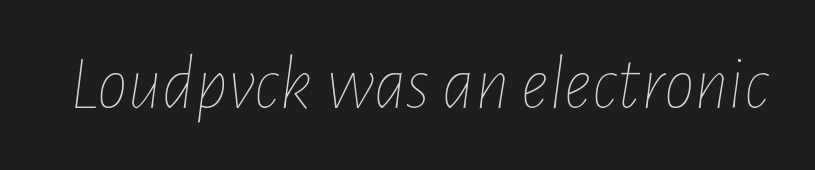
{"italic": "yes", "lean": "right", "slant_degrees": 7, "bold": "no", "weight": "thin", "width": "condensed", "stroke_contrast": "low", "x_height": "medium", "monospaced": "no", "underline": "no", "letter_spacing": "normal", "letter_spacing_em": 0.0, "glyph_px": 77}
